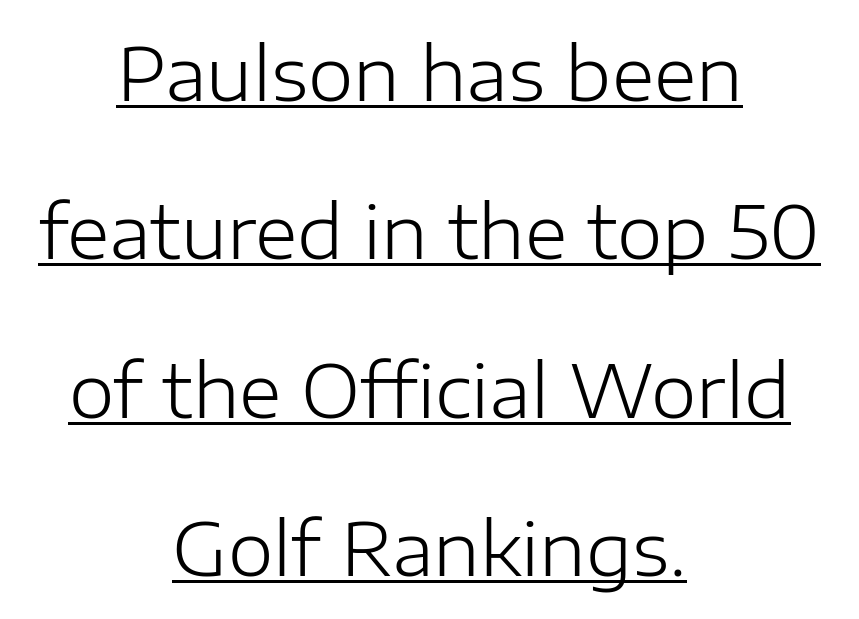
{"serif": "no", "italic": "no", "bold": "no", "weight": "light", "width": "normal", "stroke_contrast": "low", "x_height": "medium", "monospaced": "no", "underline": "yes", "align": "center", "line_spacing": "loose", "line_spacing_ratio": 2.17, "letter_spacing": "normal", "letter_spacing_em": 0.0, "glyph_px": 73}
